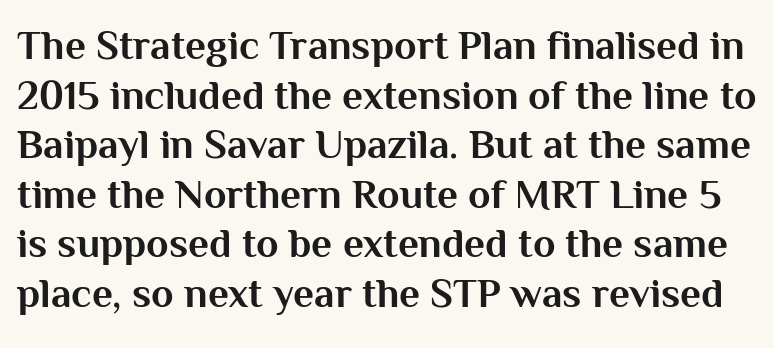
This sample uses a sans-serif face. The rendering keeps characters at their native spacing. A roman cut, with each character standing at attention. Note the varied advance widths — an 'i' is clearly narrower than an 'm'. Check the space under the baseline: it is left empty. Heft: maximum for text — a bold.
